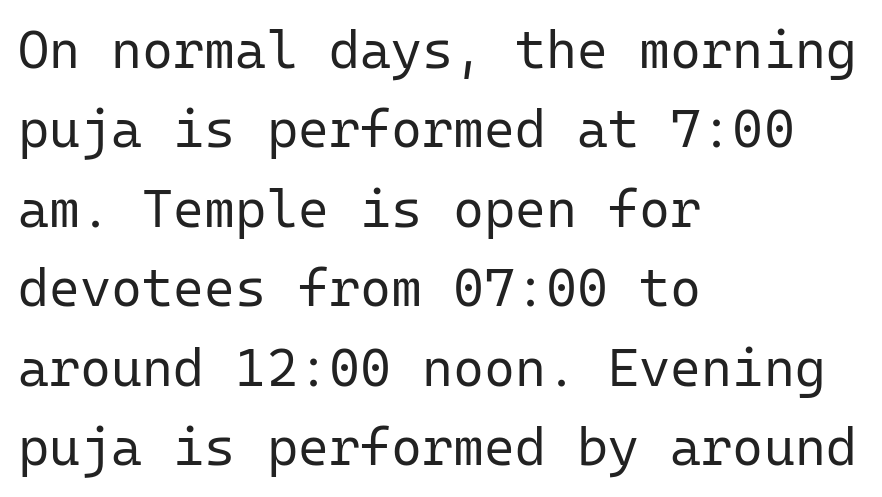
Q: Is the text bold? A: No.
Q: Is the text italic (slanted)? A: No, it is upright.
Q: Is the typeface a serif or a sans-serif typeface? A: Sans-serif.
Q: Is the text underlined? A: No.
Q: How is the paragraph aligned? A: Left-aligned.
Q: Is the spacing between letters normal or unusually wide? A: Normal.
Q: Is the spacing between lines tight, normal or loose? A: Normal.
Q: Width (condensed, normal, or wide)? A: Normal.
Q: Stroke contrast? A: Low.
Q: x-height? A: Medium.
Q: Monospaced? A: Yes.
